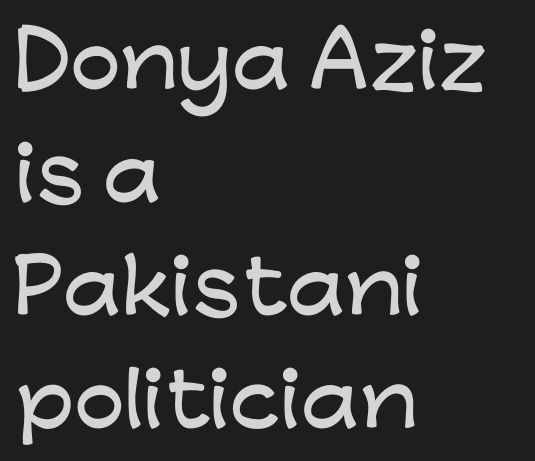
{"serif": "no", "italic": "no", "width": "wide", "stroke_contrast": "low", "x_height": "medium", "monospaced": "no", "underline": "no", "align": "left", "line_spacing": "normal", "line_spacing_ratio": 1.57, "letter_spacing": "normal", "letter_spacing_em": 0.0, "glyph_px": 72}
